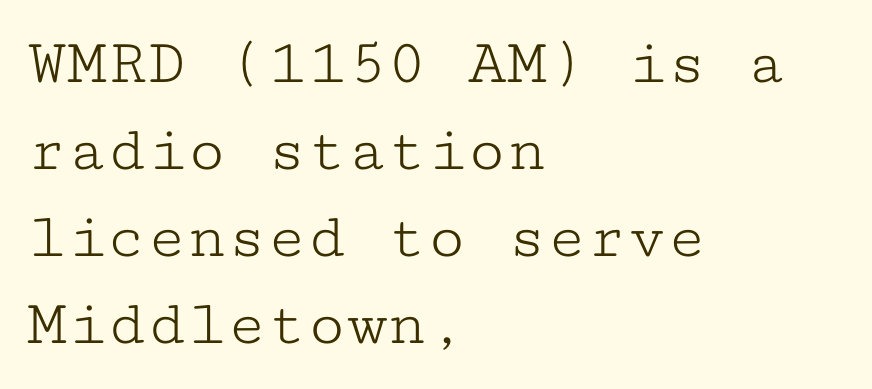
The image shows 66 px light, wide serif type, upright, monospaced; set left-aligned, normal line spacing (1.32x), normal letter spacing, not underlined; low stroke contrast and a medium x-height.
